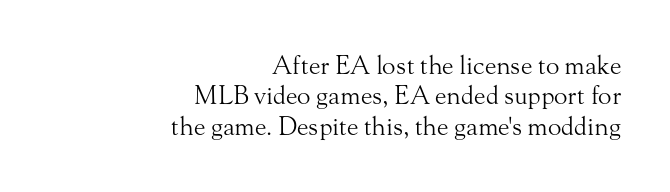
{"italic": "no", "bold": "no", "underline": "no", "align": "right", "line_spacing_ratio": 1.22, "letter_spacing": "normal", "letter_spacing_em": 0.0, "glyph_px": 25}
